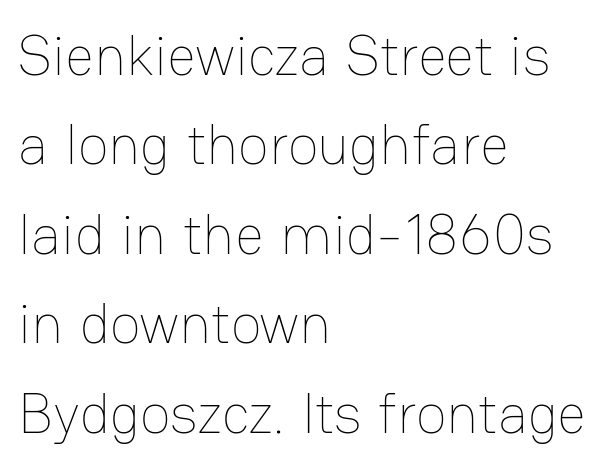
The image shows 57 px thin type, upright; set left-aligned, normal line spacing (1.57x), normal letter spacing, not underlined; low stroke contrast and a medium x-height.
